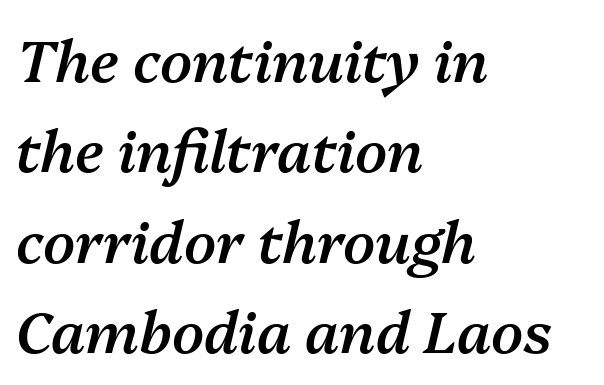
The image shows 58 px semibold type, italic (leaning right); set left-aligned, normal line spacing (1.56x), normal letter spacing, not underlined; medium stroke contrast and a medium x-height.
